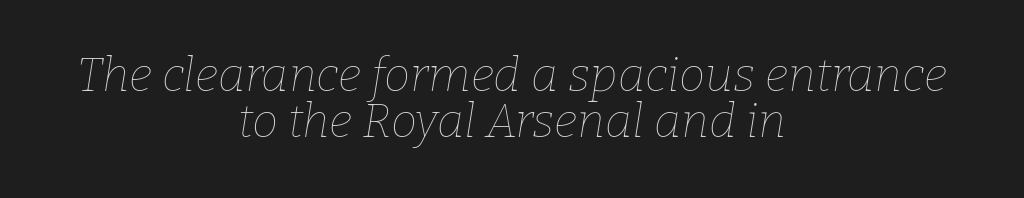
{"italic": "yes", "lean": "right", "slant_degrees": 9, "bold": "no", "weight": "thin", "width": "normal", "stroke_contrast": "low", "x_height": "medium", "monospaced": "no", "underline": "no", "align": "center", "line_spacing": "tight", "line_spacing_ratio": 0.98, "letter_spacing": "normal", "letter_spacing_em": 0.0, "glyph_px": 47}
